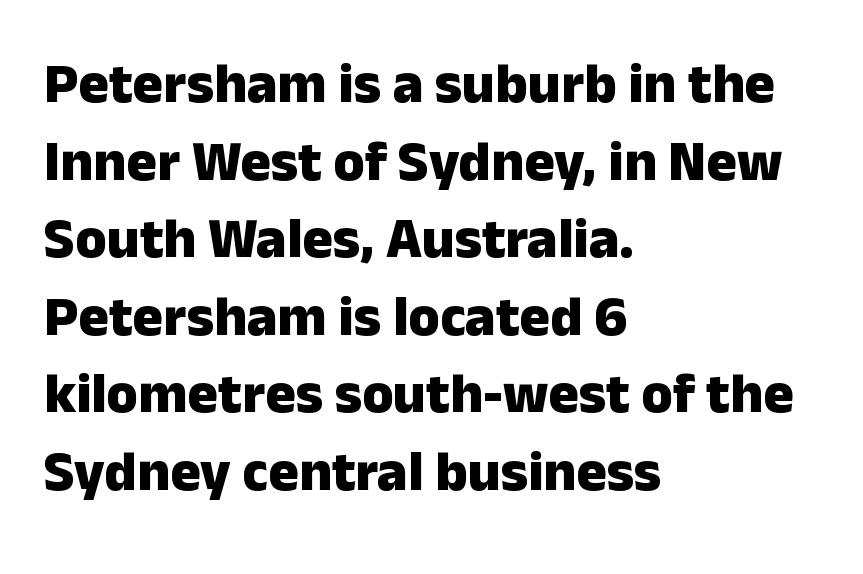
Compared with a centered layout, this one pins lines to the left instead. Compared with an ordinary text face, these strokes are far heavier — a full bold. Look at the bottom of the vertical strokes: they stop flat, with no serifs. The face used here is proportionally spaced, like ordinary book or web type. Is there any slant? The stems are plumb.
